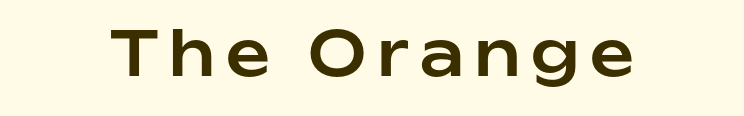
The image shows 61 px sans-serif type, upright; set not underlined; low stroke contrast and a medium x-height.
